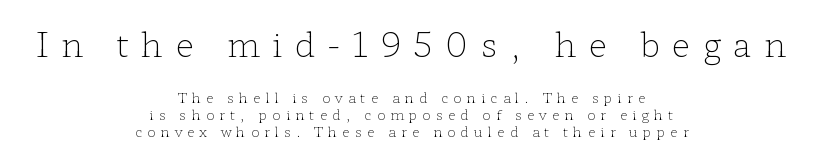
Q: Is the text bold? A: No.
Q: Is the text italic (slanted)? A: No, it is upright.
Q: Is the typeface a serif or a sans-serif typeface? A: Serif.
Q: Is the text underlined? A: No.
Q: How is the paragraph aligned? A: Centered.
Q: Is the spacing between letters normal or unusually wide? A: Unusually wide.
Q: Which block of text is set in a larger size, the first (top) or the second (bottom)? A: The first (top) one.
Q: Width (condensed, normal, or wide)? A: Wide.
Q: Stroke contrast? A: Low.
Q: x-height? A: Medium.
Q: Monospaced? A: No.
